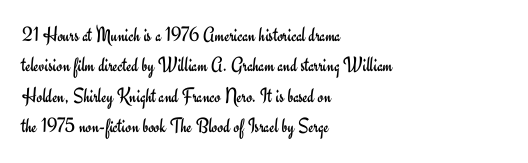
Letter spacing: default. Ink coverage per letter is moderate at most. The rag falls on the right side of this text block. Descenders are the only things crossing below the line. This block has exactly the height ordinary leading produces.
